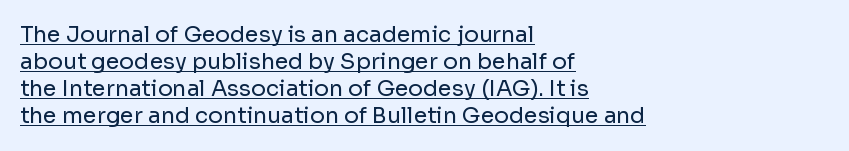
The image shows 22 px text type, upright; set left-aligned, line spacing 1.23x, normal letter spacing, underlined.
